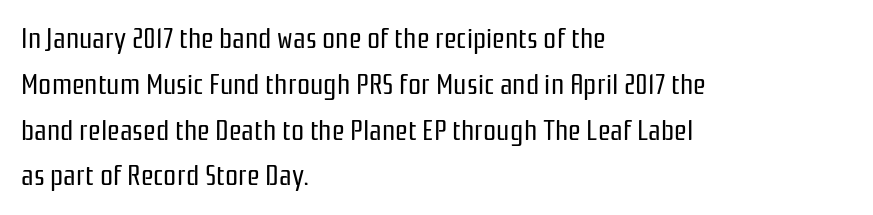
The image shows 29 px regular-weight, condensed sans-serif type, upright; set left-aligned, normal line spacing (1.58x), normal letter spacing, not underlined; low stroke contrast and a medium x-height.
